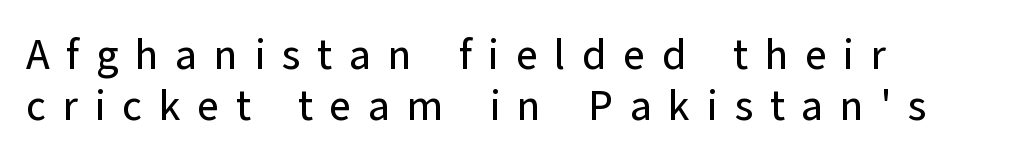
{"serif": "no", "italic": "no", "width": "normal", "stroke_contrast": "low", "x_height": "medium", "monospaced": "no", "underline": "no", "align": "left", "line_spacing_ratio": 1.22, "letter_spacing": "wide", "letter_spacing_em": 0.4, "glyph_px": 42}
